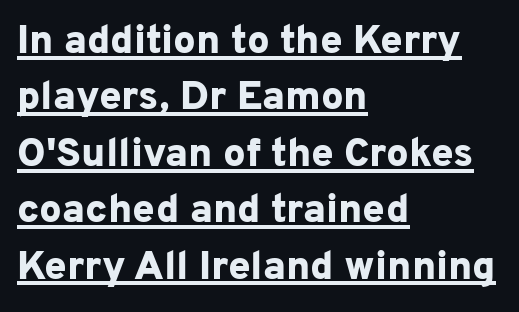
Q: Is the text bold? A: Yes.
Q: Is the text italic (slanted)? A: No, it is upright.
Q: Is the typeface a serif or a sans-serif typeface? A: Sans-serif.
Q: Is the text underlined? A: Yes.
Q: How is the paragraph aligned? A: Left-aligned.
Q: Is the spacing between letters normal or unusually wide? A: Normal.
Q: Is the spacing between lines tight, normal or loose? A: Normal.
Q: Width (condensed, normal, or wide)? A: Normal.
Q: Stroke contrast? A: Low.
Q: x-height? A: Medium.
Q: Monospaced? A: No.
